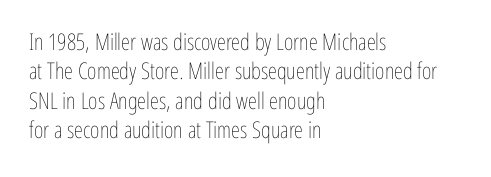
It's the straight-up-and-down kind of type. The face used here is rendered with its standard letterfit. The setting favours the left margin, as ordinary paragraphs usually do. This is not heavy type; no bold has been used. Interline gaps are of average width in this sample.
